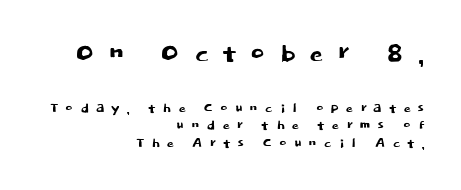
The image shows 35 px sans-serif type, upright; set right-aligned, tight line spacing (0.99x), unusually wide letter spacing (+0.36 em), not underlined; the first (top) block is 1.94x larger; low stroke contrast and a large x-height.
